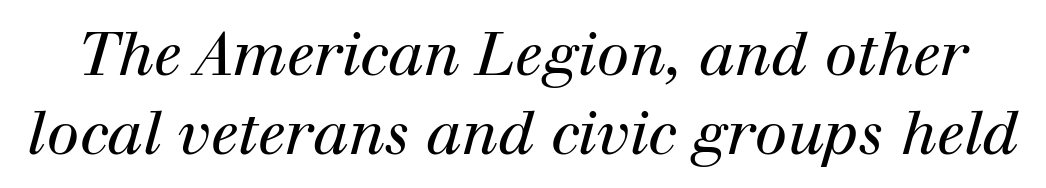
Q: Is the text bold? A: No.
Q: Is the text italic (slanted)? A: Yes, it leans right by about 12 degrees.
Q: Is the typeface a serif or a sans-serif typeface? A: Serif.
Q: Is the text underlined? A: No.
Q: Is the spacing between letters normal or unusually wide? A: Normal.
Q: Is the spacing between lines tight, normal or loose? A: Normal.
Q: Width (condensed, normal, or wide)? A: Normal.
Q: Stroke contrast? A: High.
Q: x-height? A: Medium.
Q: Monospaced? A: No.
